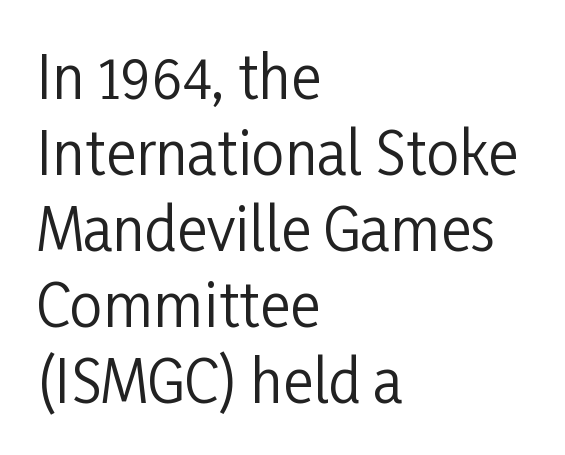
In terms of posture, this sample is upright. Type without underlining. The rag falls on the right side of this text block. Each letter keeps its own natural width here, so spacing adapts to shape. In terms of letterform style, serifs are entirely absent. Caption: face not bold, strokes unweighted.
